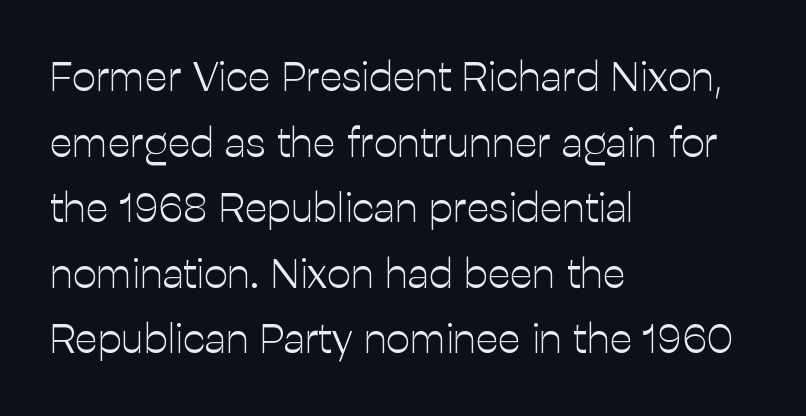
Q: Is the text bold? A: No.
Q: Is the text italic (slanted)? A: No, it is upright.
Q: Is the typeface a serif or a sans-serif typeface? A: Sans-serif.
Q: Is the text underlined? A: No.
Q: How is the paragraph aligned? A: Left-aligned.
Q: Is the spacing between letters normal or unusually wide? A: Normal.
Q: Is the spacing between lines tight, normal or loose? A: Normal.
Q: Width (condensed, normal, or wide)? A: Normal.
Q: Stroke contrast? A: Low.
Q: x-height? A: Medium.
Q: Monospaced? A: No.
